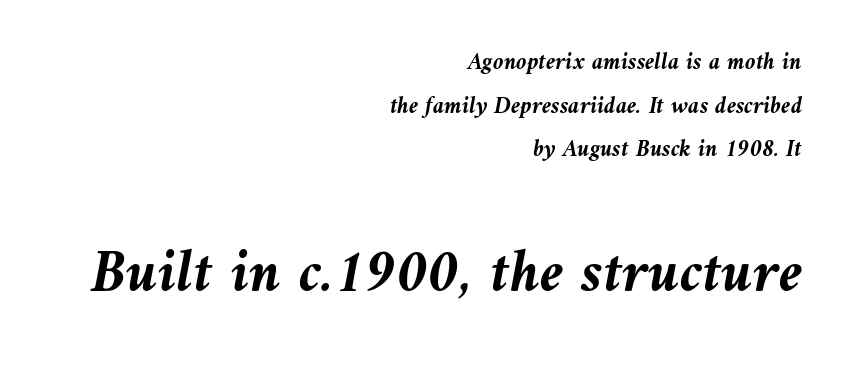
Which of the two is more prominent by size? The second, at the bottom. Words appear dense and cohesive because spacing is normal. This sample has the flowing, uneven cadence of proportional lettering. Emphasis-style slanted type is in use.
